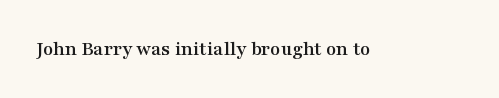
Every character sits straight up, as roman type does. The string is rendered with underlining switched off. Students, note that the glyphs here touch the page at normal intervals.
